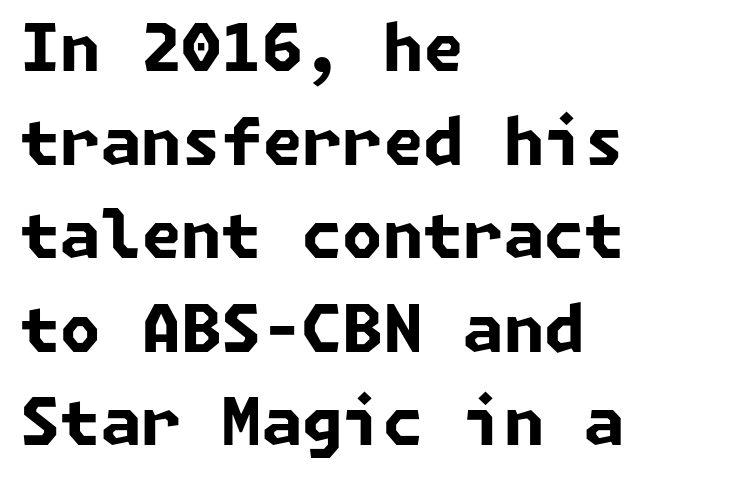
Q: Is the text bold? A: Yes.
Q: Is the typeface a serif or a sans-serif typeface? A: Sans-serif.
Q: Is the text underlined? A: No.
Q: How is the paragraph aligned? A: Left-aligned.
Q: Is the spacing between letters normal or unusually wide? A: Normal.
Q: Is the spacing between lines tight, normal or loose? A: Normal.
Q: Width (condensed, normal, or wide)? A: Normal.
Q: Stroke contrast? A: Low.
Q: x-height? A: Medium.
